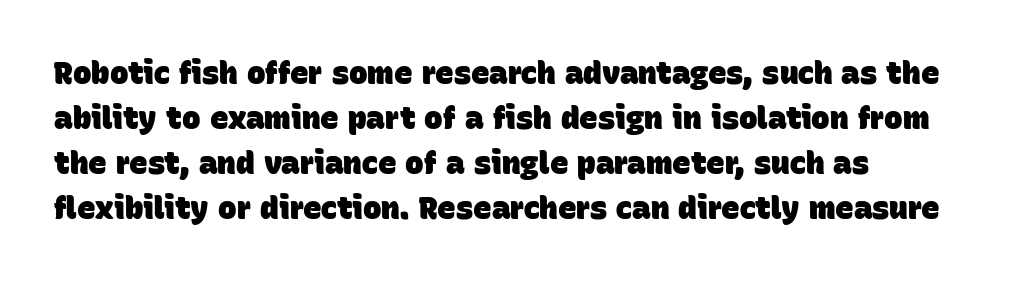
Q: Is the text bold? A: Yes.
Q: Is the typeface a serif or a sans-serif typeface? A: Sans-serif.
Q: Is the text underlined? A: No.
Q: Is the spacing between letters normal or unusually wide? A: Normal.
Q: Is the spacing between lines tight, normal or loose? A: Normal.
Q: Width (condensed, normal, or wide)? A: Normal.
Q: Stroke contrast? A: Low.
Q: x-height? A: Large.
Q: Monospaced? A: No.
